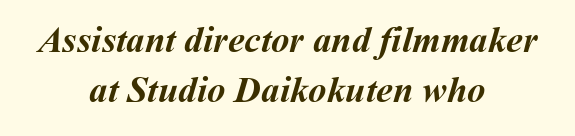
Decoration check: the copy has no underline. Do the characters align in a grid? No, the font is proportional. These lines sit exactly where default settings would place them. Students, this is bold: see how much ink each stroke carries. Is the letter spacing exaggerated? No — it looks like the ordinary default. A student would call this center alignment; a typographer would say set centered.
